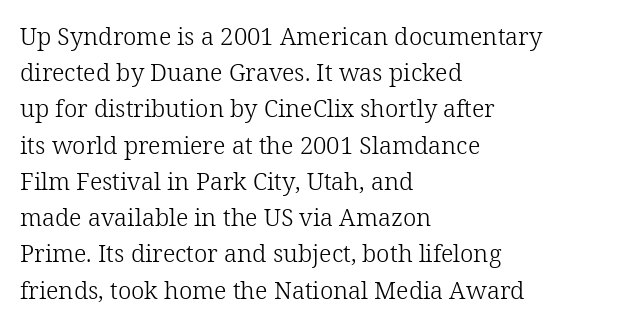
{"italic": "no", "bold": "no", "underline": "no", "align": "left", "line_spacing": "normal", "line_spacing_ratio": 1.51, "letter_spacing": "normal", "letter_spacing_em": 0.0, "glyph_px": 24}
